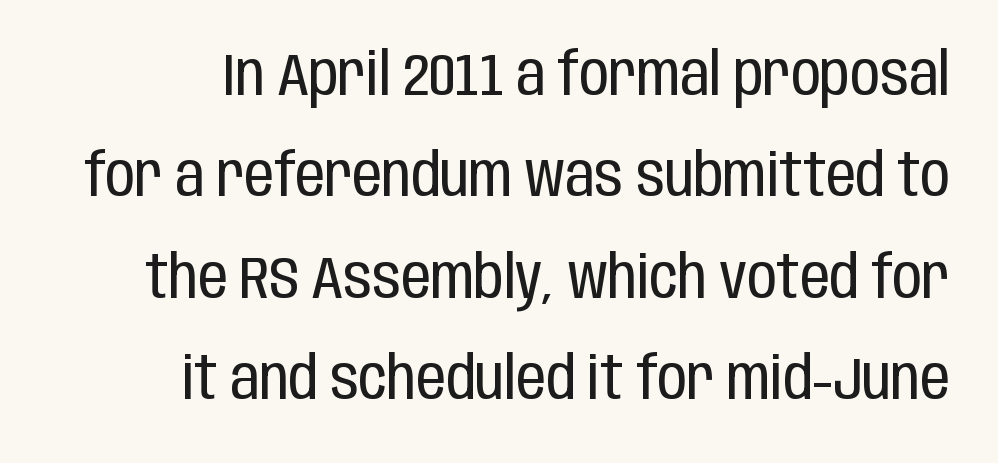
{"serif": "no", "italic": "no", "bold": "no", "weight": "regular", "width": "condensed", "stroke_contrast": "low", "x_height": "large", "monospaced": "no", "underline": "no", "line_spacing_ratio": 1.72, "letter_spacing": "normal", "letter_spacing_em": 0.0, "glyph_px": 59}
